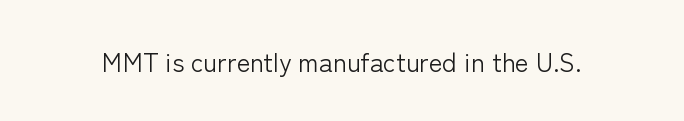
Q: Is the text bold? A: No.
Q: Is the text italic (slanted)? A: No, it is upright.
Q: Is the text underlined? A: No.
Q: Is the spacing between letters normal or unusually wide? A: Normal.
